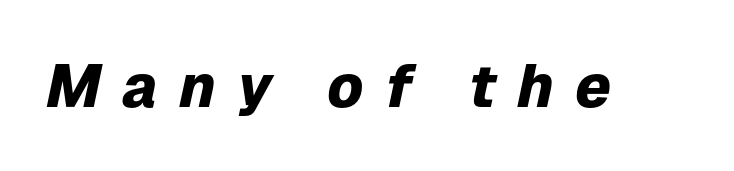
The image shows 60 px heavy type, italic (leaning right); set unusually wide letter spacing (+0.35 em), not underlined; low stroke contrast and a medium x-height.
